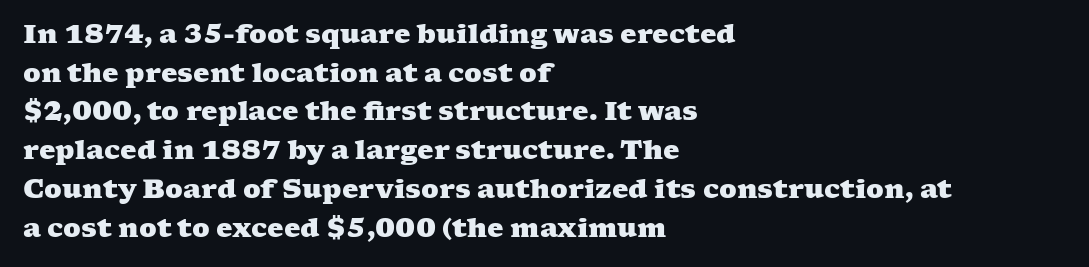
The string is rendered with underlining switched off. Caption: bold face, heavy strokes. The rendering uses a moderate line-height, typical for paragraphs. The gaps between neighbouring characters are ordinary and unremarkable. Every row of glyphs begins at an identical x-position on the left.
